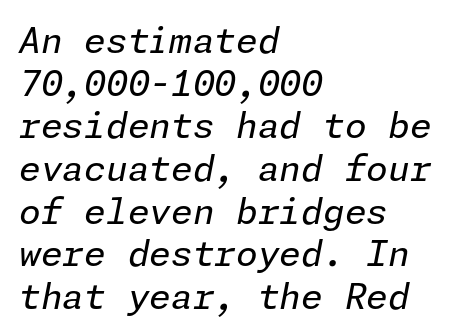
Q: Is the text bold? A: No.
Q: Is the text italic (slanted)? A: Yes, it leans right by about 11 degrees.
Q: Is the text underlined? A: No.
Q: How is the paragraph aligned? A: Left-aligned.
Q: Is the spacing between letters normal or unusually wide? A: Normal.
Q: Width (condensed, normal, or wide)? A: Normal.
Q: Stroke contrast? A: Low.
Q: x-height? A: Medium.
